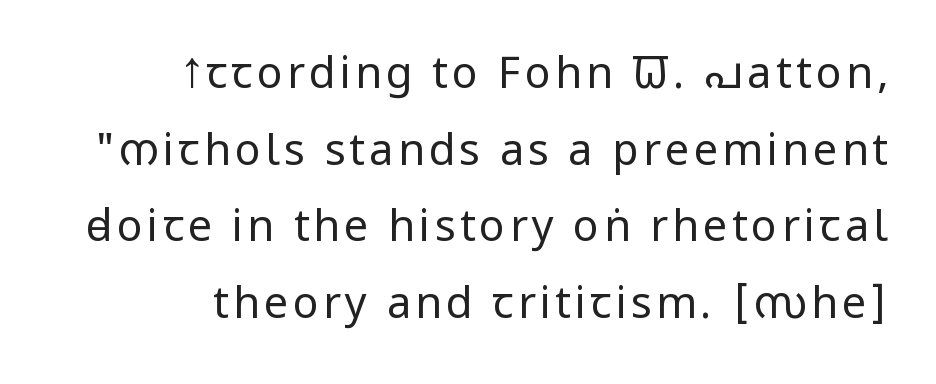
The image shows 43 px regular-weight, condensed sans-serif type, upright; set right-aligned, line spacing 1.78x, not underlined; low stroke contrast and a large x-height.
